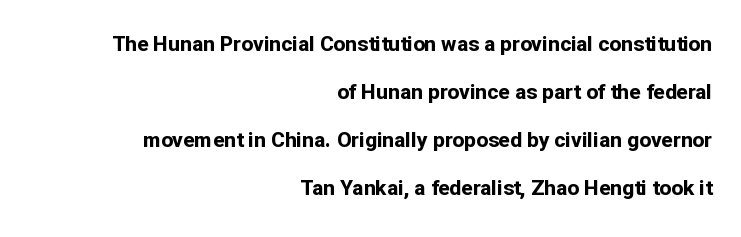
{"italic": "no", "bold": "yes", "underline": "no", "align": "right", "line_spacing": "loose", "line_spacing_ratio": 2.29, "letter_spacing": "normal", "letter_spacing_em": 0.0, "glyph_px": 21}
